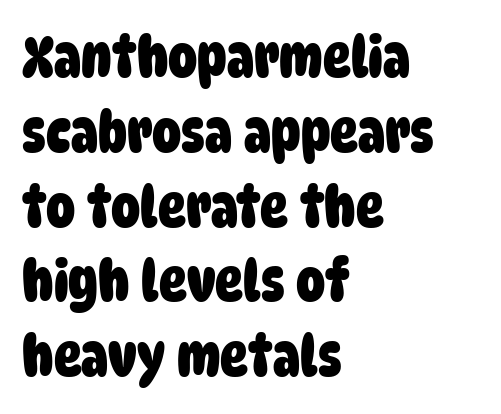
Serifs: no, the terminals of the letterforms are clean. The passage shown stacks its lines at a standard gap. Does extra space separate the letters? No, they use regular spacing. The passage shown is typed in a proportional face where columns would drift. A classic flush-left, rag-right setting is used for this passage.
